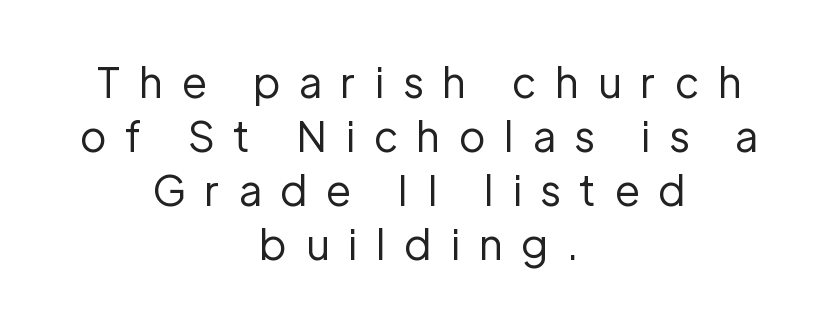
{"serif": "no", "italic": "no", "bold": "no", "weight": "regular", "width": "normal", "stroke_contrast": "low", "x_height": "medium", "monospaced": "no", "underline": "no", "align": "center", "line_spacing": "normal", "line_spacing_ratio": 1.32, "letter_spacing": "wide", "letter_spacing_em": 0.45, "glyph_px": 41}
